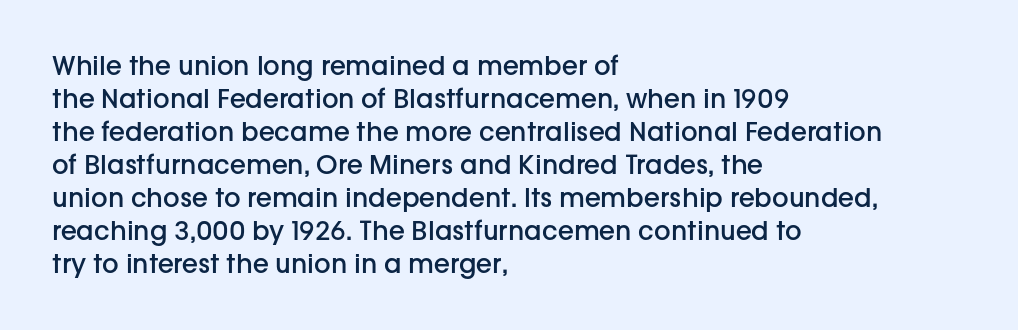
Q: Is the text bold? A: Semi-bold.
Q: Is the text italic (slanted)? A: No, it is upright.
Q: Is the text underlined? A: No.
Q: How is the paragraph aligned? A: Left-aligned.
Q: Is the spacing between letters normal or unusually wide? A: Normal.
Q: Is the spacing between lines tight, normal or loose? A: Normal.
